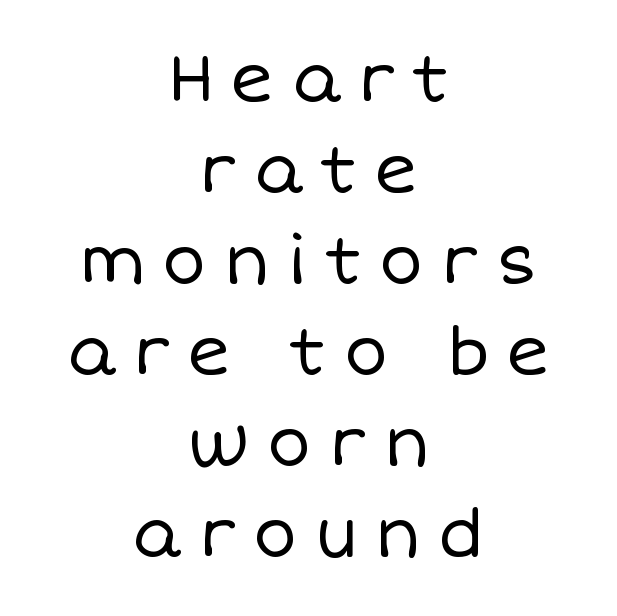
The image shows 66 px regular-weight type, upright; set centered, normal line spacing (1.38x), unusually wide letter spacing (+0.26 em), not underlined; low stroke contrast and a large x-height.
